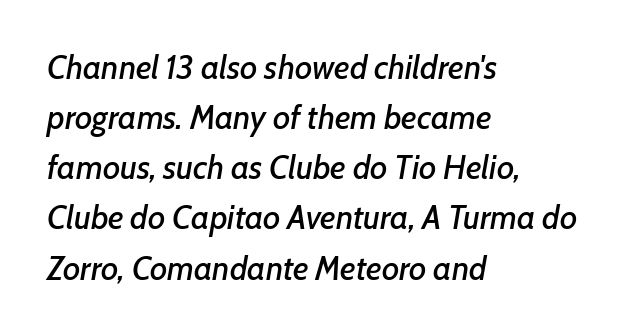
Q: Is the text italic (slanted)? A: Yes, it leans right by about 7 degrees.
Q: Is the text underlined? A: No.
Q: How is the paragraph aligned? A: Left-aligned.
Q: Is the spacing between letters normal or unusually wide? A: Normal.
Q: Is the spacing between lines tight, normal or loose? A: Normal.
Q: Width (condensed, normal, or wide)? A: Normal.
Q: Stroke contrast? A: Low.
Q: x-height? A: Medium.
Q: Monospaced? A: No.
